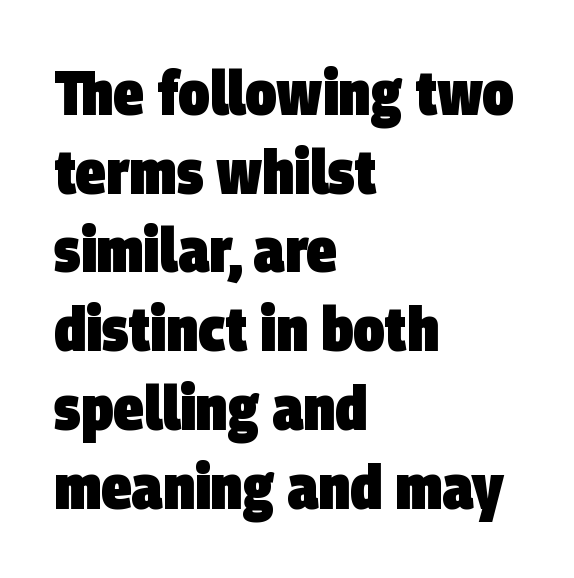
These lines are rendered in a variable-pitch font. Leading matches the norm, producing a regular column. Is the type bold? Yes — the strokes are clearly thick and heavy. The horizontal fit of the characters is conventional and even.
